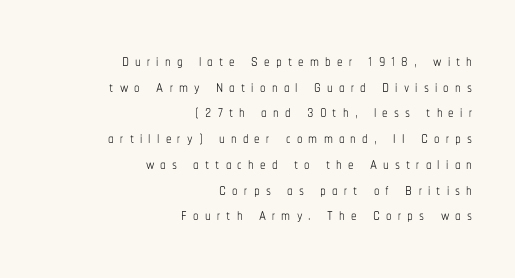
Ordinary non-slanted type is in use. Type without underlining. The letters are spread apart with noticeably loose tracking. This is not heavy type; no bold has been used. A student would call this right alignment; a typographer would say flush right, rag left.
